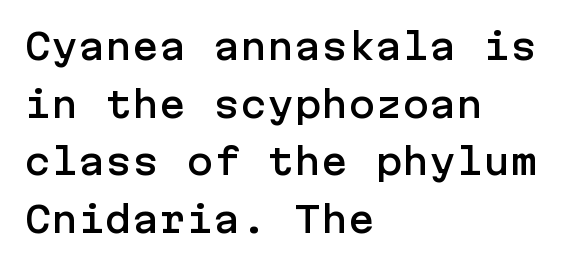
{"serif": "no", "italic": "no", "width": "normal", "stroke_contrast": "low", "x_height": "medium", "underline": "no", "align": "left", "line_spacing": "normal", "line_spacing_ratio": 1.6, "letter_spacing": "normal", "letter_spacing_em": 0.0, "glyph_px": 36}
